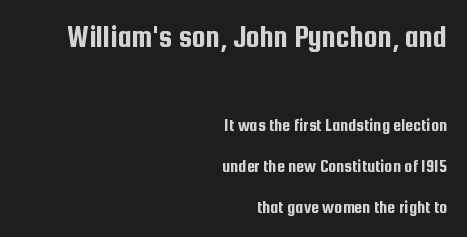
The type sits square on the baseline with zero lean. What kind of face is this? One without serifs — a sans. There is no visible air inserted between adjacent glyphs. The rendering shrinks the type as you move from the upper chunk to the lower.
